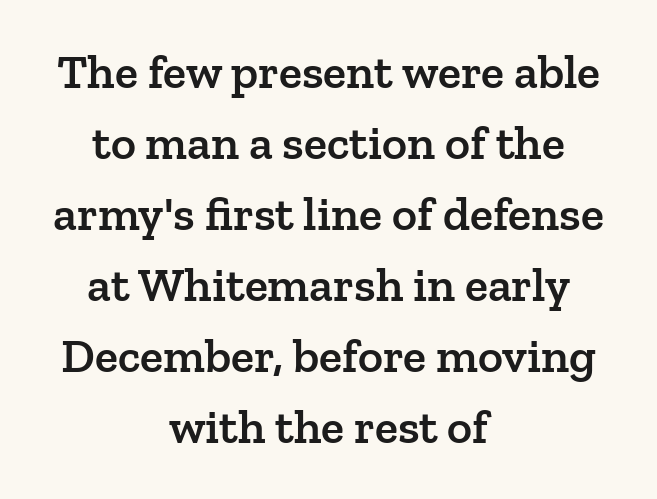
{"serif": "yes", "italic": "no", "bold": "semi", "weight": "semibold", "width": "normal", "stroke_contrast": "low", "x_height": "medium", "monospaced": "no", "underline": "no", "align": "center", "line_spacing": "normal", "line_spacing_ratio": 1.48, "letter_spacing": "normal", "letter_spacing_em": 0.0, "glyph_px": 48}
